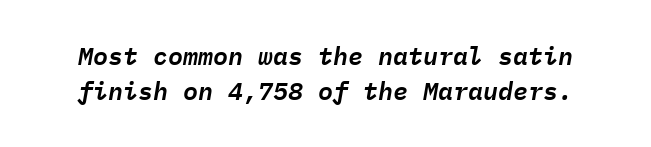
{"italic": "yes", "lean": "right", "slant_degrees": 9, "underline": "no", "line_spacing": "normal", "line_spacing_ratio": 1.41, "letter_spacing": "normal", "letter_spacing_em": 0.0, "glyph_px": 25}
